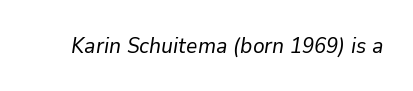
Q: Is the text bold? A: No.
Q: Is the text italic (slanted)? A: Yes, it leans right by about 9 degrees.
Q: Is the text underlined? A: No.
Q: Is the spacing between letters normal or unusually wide? A: Normal.
